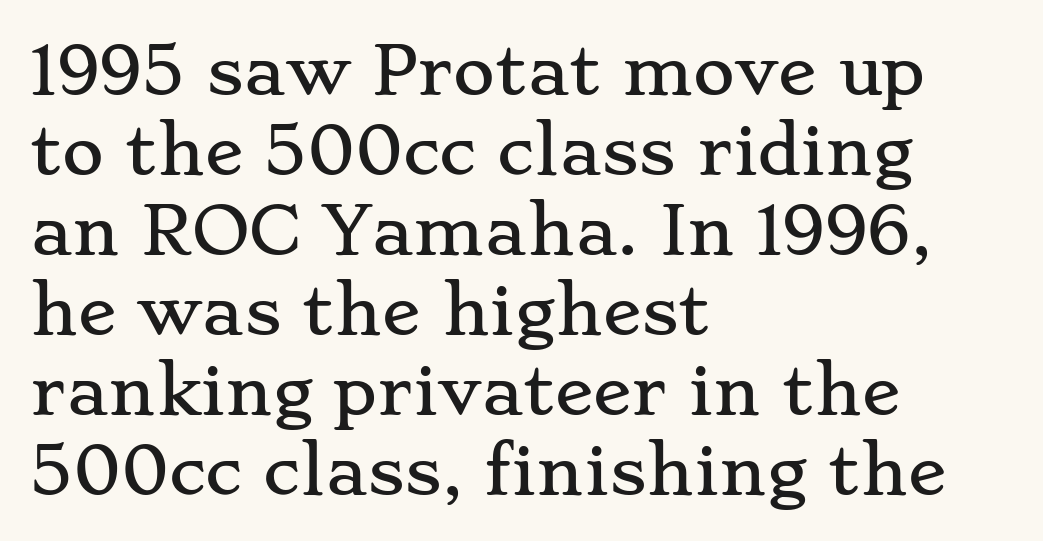
The image shows 64 px wide serif type, upright; set left-aligned, normal line spacing (1.25x), normal letter spacing, not underlined; low stroke contrast and a small x-height.
